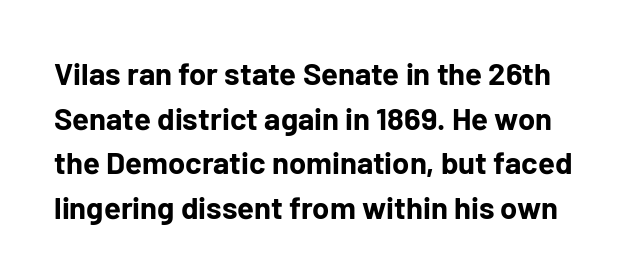
Q: Is the text bold? A: Yes.
Q: Is the text italic (slanted)? A: No, it is upright.
Q: Is the typeface a serif or a sans-serif typeface? A: Sans-serif.
Q: Is the text underlined? A: No.
Q: Is the spacing between letters normal or unusually wide? A: Normal.
Q: Is the spacing between lines tight, normal or loose? A: Normal.
Q: Width (condensed, normal, or wide)? A: Normal.
Q: Stroke contrast? A: Low.
Q: x-height? A: Medium.
Q: Monospaced? A: No.
